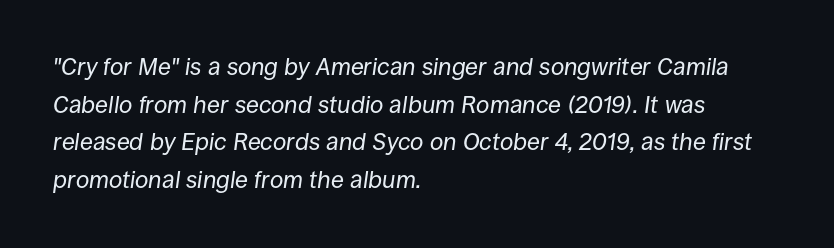
The image shows 24 px text type, italic (leaning right); set left-aligned, normal line spacing (1.57x), normal letter spacing, not underlined.
